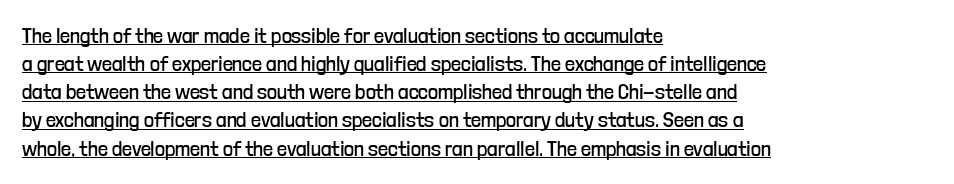
Weight class: somewhere from thin through regular. Horizontal bands of white between lines are of average thickness. Nope, not italic — everything's standing straight. Glance below the letters and you will spot a drawn line. Observe the ordinary spacing: letters are neighbours, not strangers. Is the block centered? No — it sits flush against the left margin.
